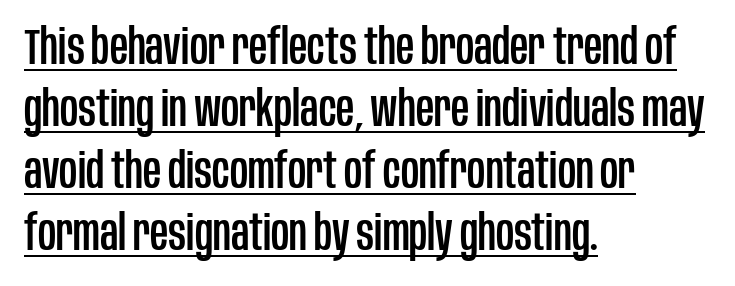
Each word holds together tightly as a unit, with standard inter-letter gaps. These lines are composed in type without serifs. Caption: lettering with a line underneath. Style check: upright. Think of a printed novel: that variable character pitch is what you see here.
